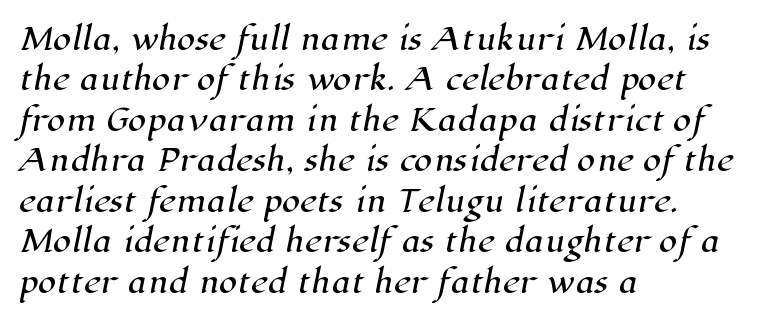
Tracking here is standard; glyphs follow each other at the usual distance. Regarding leading, the lines here are spaced in the standard way. The rendering uses natural spacing where letterforms have individual widths. Are there feet on the stems? There are — it's a serif. The baseline area is clear. The lines are quadded left.
